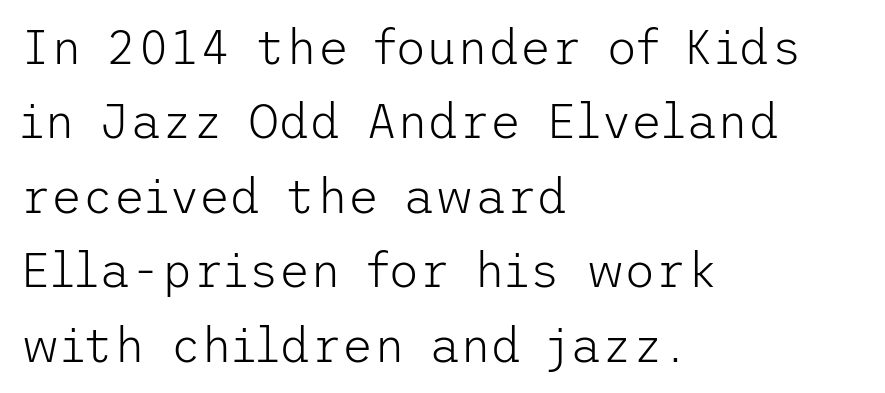
The image shows 48 px light sans-serif type, upright; set left-aligned, normal line spacing (1.55x), normal letter spacing, not underlined; low stroke contrast and a medium x-height.
